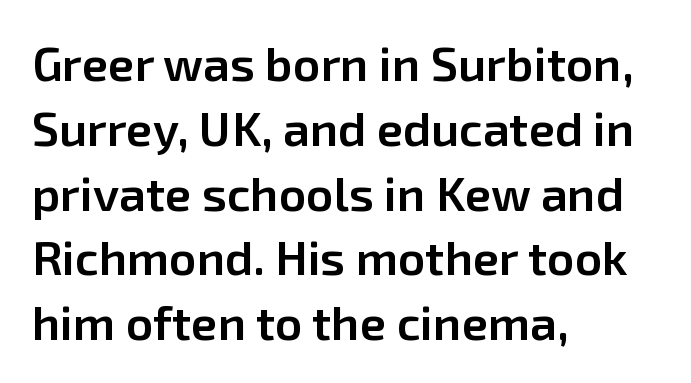
{"serif": "no", "italic": "no", "bold": "semi", "weight": "semibold", "width": "normal", "stroke_contrast": "low", "x_height": "medium", "monospaced": "no", "underline": "no", "align": "left", "line_spacing": "normal", "line_spacing_ratio": 1.35, "letter_spacing": "normal", "letter_spacing_em": 0.0, "glyph_px": 48}
